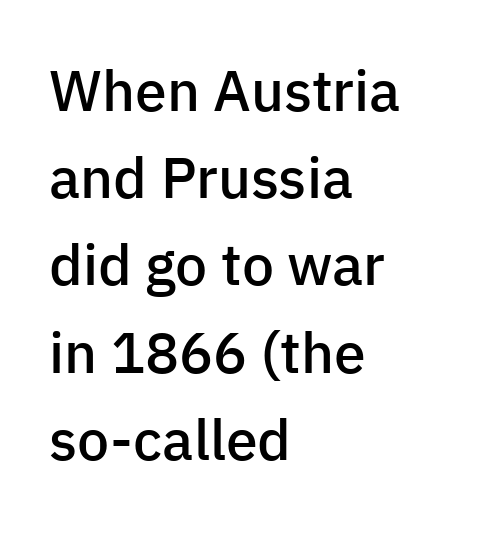
The image shows 57 px semibold sans-serif type, upright; set left-aligned, normal line spacing (1.53x), normal letter spacing, not underlined; low stroke contrast and a medium x-height.
